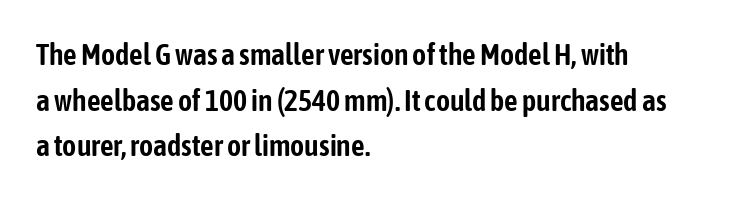
Is there much room between lines? A standard amount, neither cramped nor airy. A student would call this left alignment; a typographer would say flush left, rag right. The face used here is proportionally spaced, like ordinary book or web type. Is there any slant? The stems are plumb.
